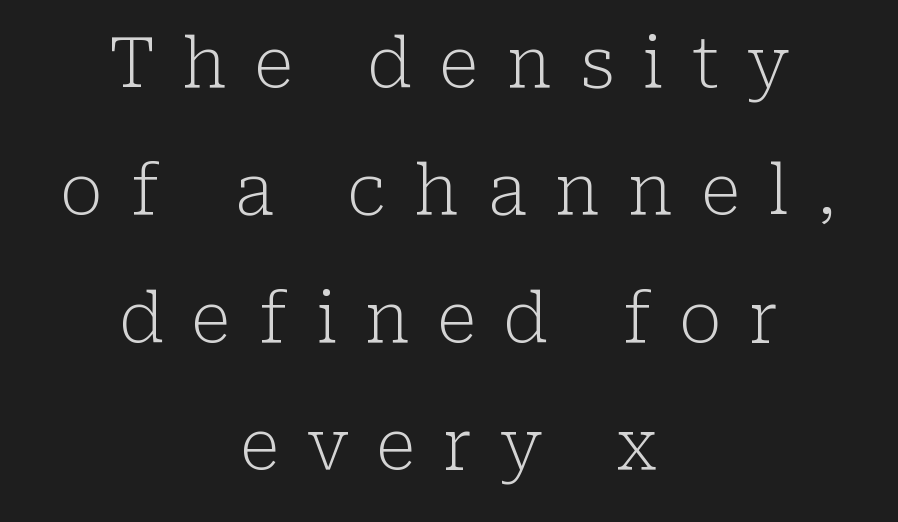
Horizontally, the lines are justified to the midpoint only. Beneath every word, the page is bare. Nothing heavy about these letters — not bold at all. The type sits square on the baseline with zero lean.
